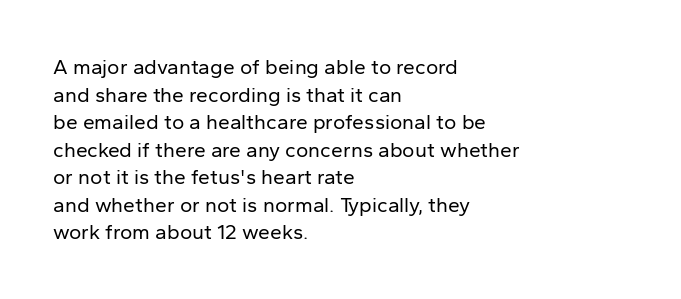
Teacher's note: observe the even left margin — that is flush-left alignment. The line texture is even and compact thanks to regular tracking. The lettering stays uniformly vertical, giving the passage a roman look. The baseline area is clear.
